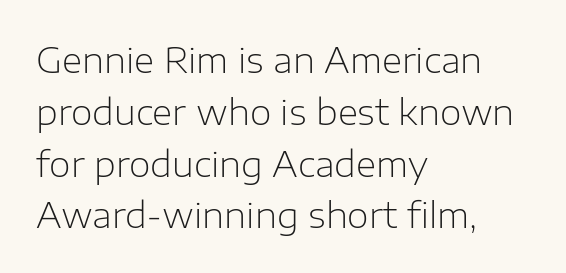
Q: Is the text bold? A: No.
Q: Is the text italic (slanted)? A: No, it is upright.
Q: Is the typeface a serif or a sans-serif typeface? A: Sans-serif.
Q: Is the text underlined? A: No.
Q: How is the paragraph aligned? A: Left-aligned.
Q: Is the spacing between letters normal or unusually wide? A: Normal.
Q: Is the spacing between lines tight, normal or loose? A: Normal.
Q: Width (condensed, normal, or wide)? A: Normal.
Q: Stroke contrast? A: Low.
Q: x-height? A: Medium.
Q: Monospaced? A: No.
